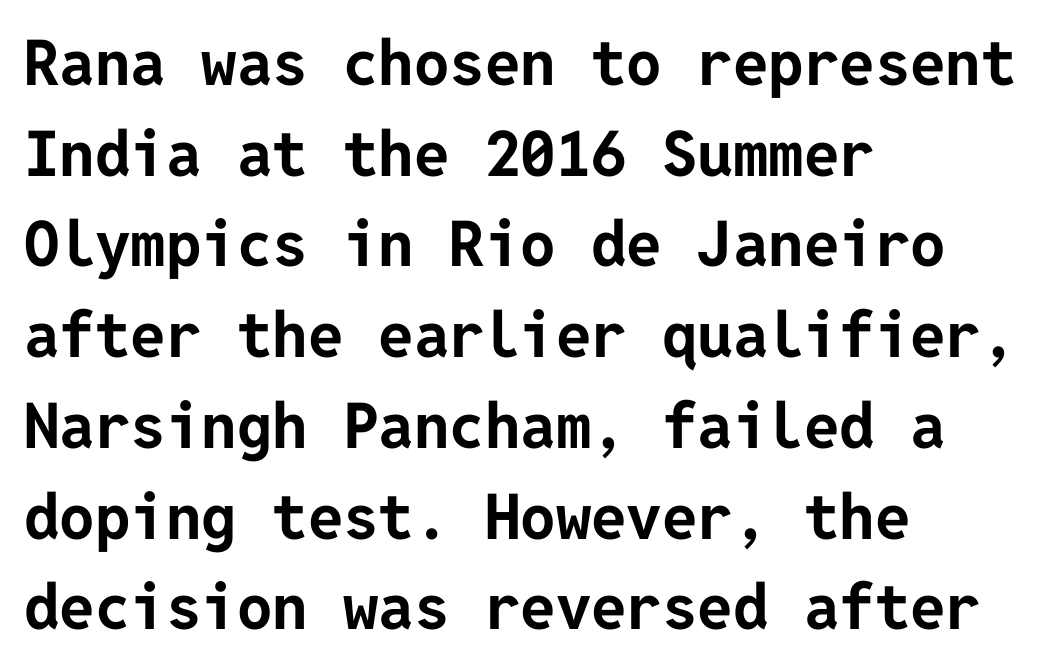
{"serif": "no", "italic": "no", "bold": "yes", "weight": "bold", "width": "normal", "stroke_contrast": "low", "x_height": "medium", "underline": "no", "align": "left", "line_spacing": "normal", "line_spacing_ratio": 1.44, "letter_spacing": "normal", "letter_spacing_em": 0.0, "glyph_px": 63}
